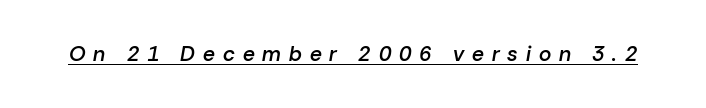
{"italic": "yes", "lean": "right", "slant_degrees": 10, "bold": "semi", "underline": "yes", "letter_spacing": "wide", "letter_spacing_em": 0.38, "glyph_px": 21}
